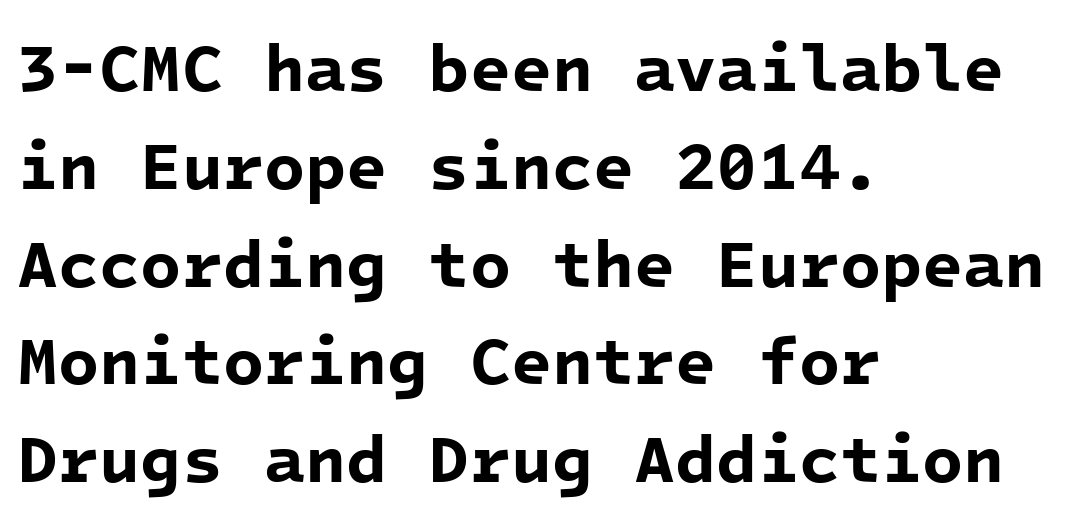
{"serif": "no", "bold": "yes", "weight": "bold", "width": "normal", "stroke_contrast": "low", "x_height": "medium", "monospaced": "yes", "underline": "no", "align": "left", "line_spacing": "normal", "line_spacing_ratio": 1.46, "letter_spacing": "normal", "letter_spacing_em": 0.0, "glyph_px": 67}
